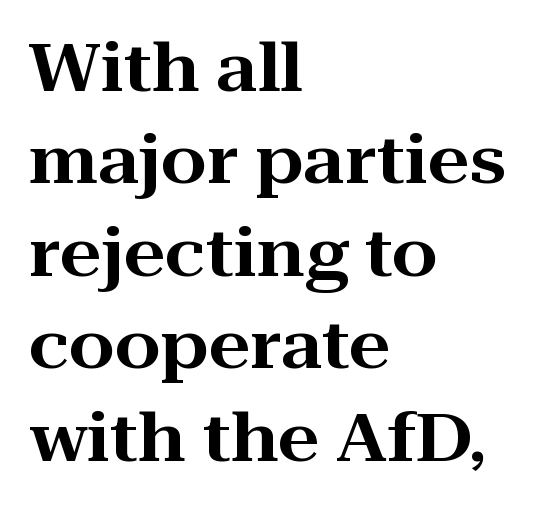
The image shows 66 px wide serif type, upright; set left-aligned, normal line spacing (1.4x), normal letter spacing, not underlined; high stroke contrast and a medium x-height.
